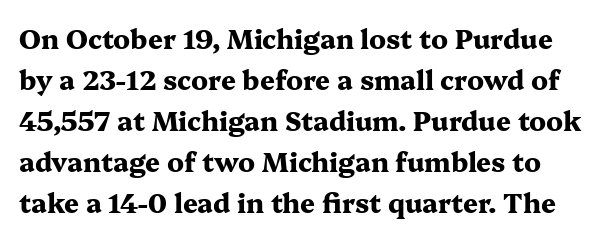
{"italic": "no", "bold": "yes", "underline": "no", "line_spacing": "normal", "line_spacing_ratio": 1.58, "letter_spacing": "normal", "letter_spacing_em": 0.0, "glyph_px": 26}
